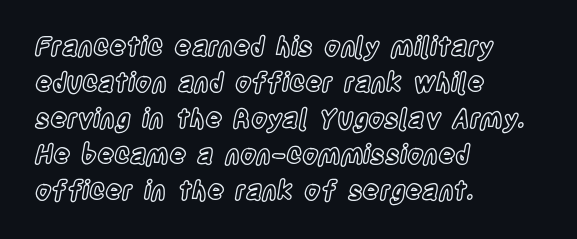
{"underline": "no", "align": "left", "line_spacing": "normal", "line_spacing_ratio": 1.38, "letter_spacing": "normal", "letter_spacing_em": 0.0, "glyph_px": 26}
